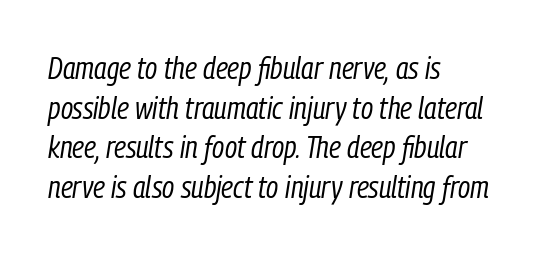
Vertical stems look standard width or narrower in stroke. The horizontal fit of the characters is conventional and even. Line starts are locked; line ends wander. Whoever set this chose a conventional vertical rhythm. Clear beneath every line of the passage. Slant detected: the letters are inclined.
